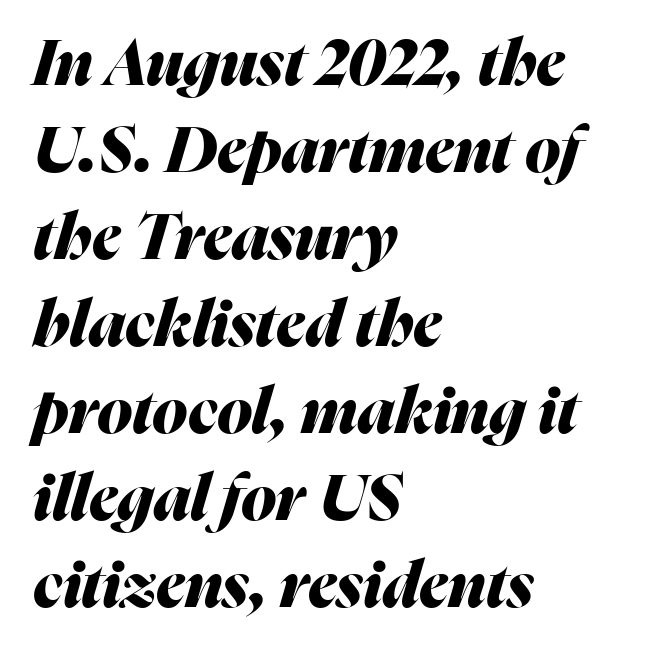
{"italic": "yes", "lean": "right", "slant_degrees": 16, "bold": "yes", "weight": "heavy", "width": "normal", "stroke_contrast": "medium", "x_height": "medium", "monospaced": "no", "underline": "no", "align": "left", "line_spacing": "normal", "line_spacing_ratio": 1.36, "letter_spacing": "normal", "letter_spacing_em": 0.0, "glyph_px": 64}
